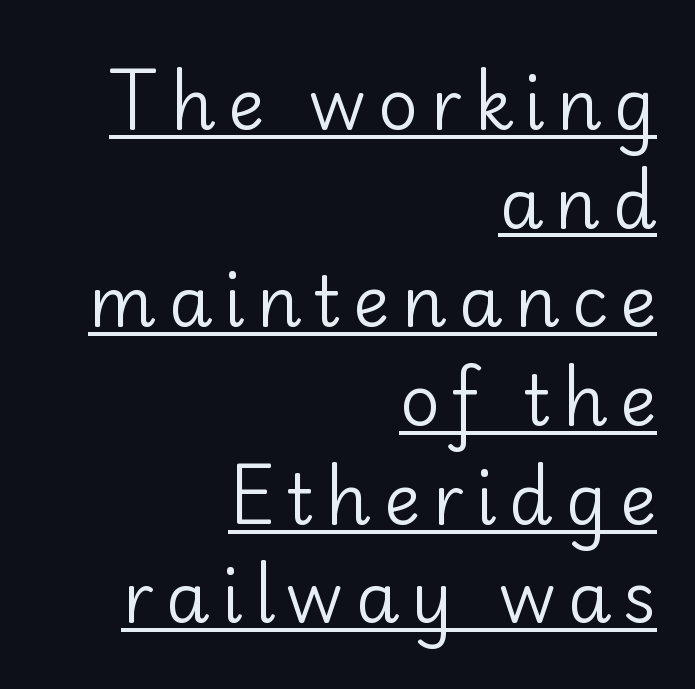
Bold? No — there's no thickening of the strokes. Horizontal bands of white between lines are of average thickness. The passage is arranged like a letterhead date or caption credit — flush right. Proportional: the letters do not fall into vertical columns.
